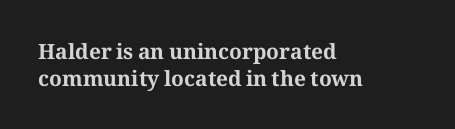
The image shows 21 px bold type, upright; set left-aligned, normal line spacing (1.27x), normal letter spacing, not underlined.
